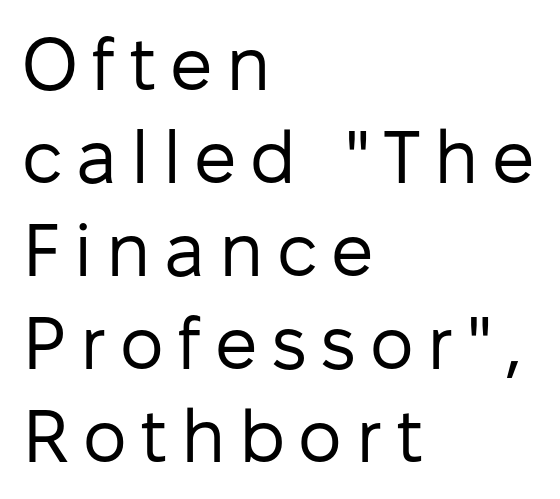
Q: Is the text bold? A: No.
Q: Is the text italic (slanted)? A: No, it is upright.
Q: Is the typeface a serif or a sans-serif typeface? A: Sans-serif.
Q: Is the text underlined? A: No.
Q: How is the paragraph aligned? A: Left-aligned.
Q: Width (condensed, normal, or wide)? A: Normal.
Q: Stroke contrast? A: Low.
Q: x-height? A: Medium.
Q: Monospaced? A: No.
